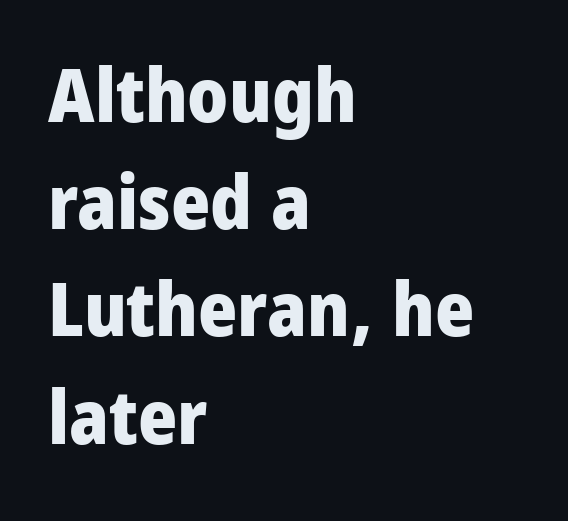
Which margin do the lines hug? The left one — the right edge is uneven. The face used here is proportionally spaced, like ordinary book or web type. Note: no serifs on the glyphs. The passage shown has conventional tracking throughout. Heavy-handed strokes throughout: this text is bold.
